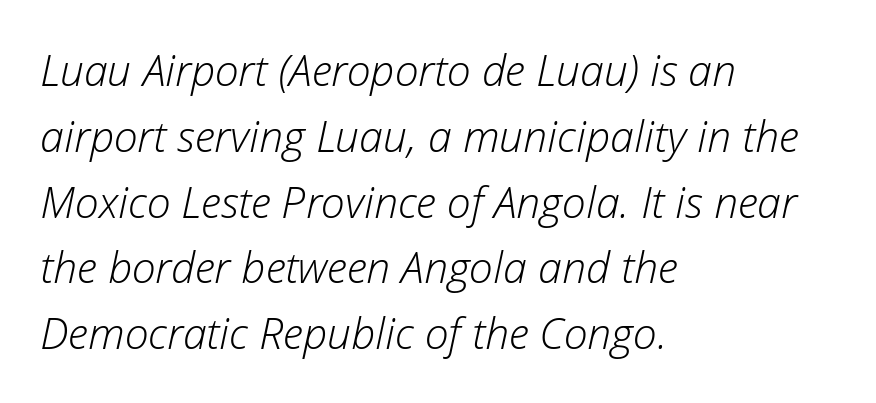
The image shows 43 px light type, italic (leaning right); set left-aligned, normal line spacing (1.53x), normal letter spacing, not underlined; low stroke contrast and a medium x-height.
